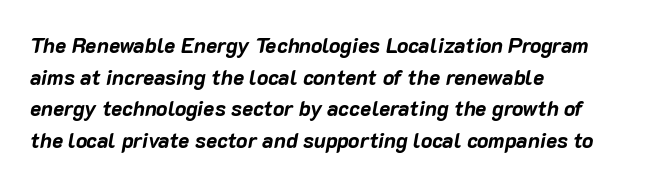
The image shows 21 px bold type, italic (leaning right); set left-aligned, normal line spacing (1.51x), normal letter spacing, not underlined.
